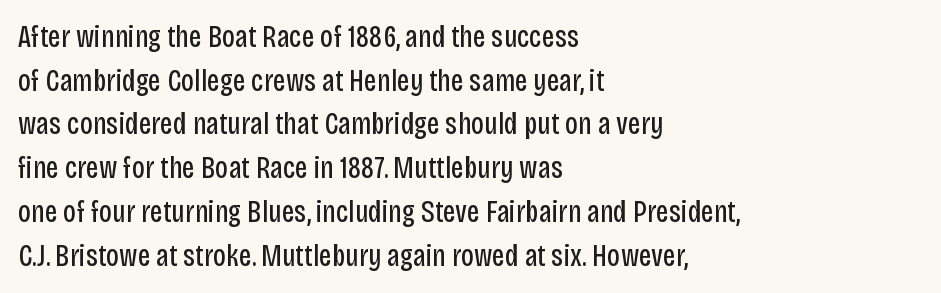
Observe the ordinary spacing: letters are neighbours, not strangers. The ragged edge is on the right, which tells us the setting is flush left. Posture: straight, roman, zero tilt. Descender tails drop into unmarked territory. Interline gaps are of average width in this sample.
